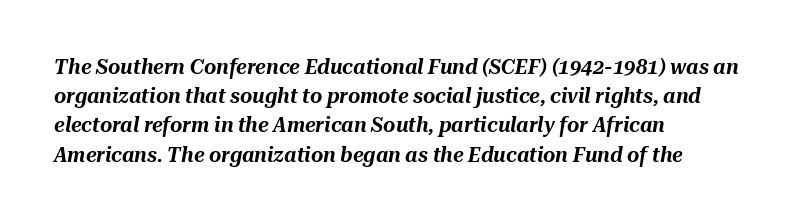
The tracking reads as untouched default to a designer's eye. The typesetter chose a ragged-right arrangement here. Nobody drew a line under any word here. Every character sits at an angle, as italics do. Reading down the column, the eye jumps a familiar distance to each next line.
